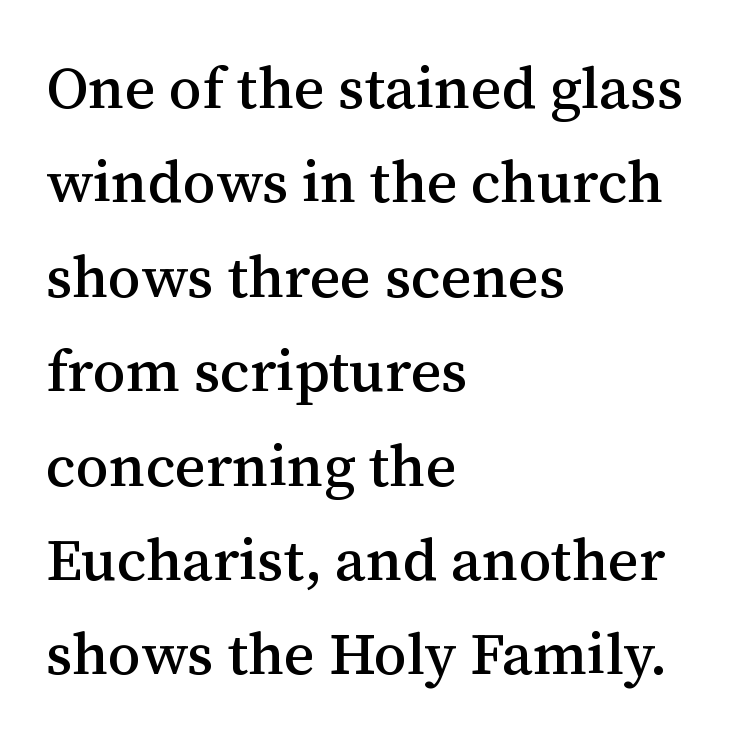
Q: Is the text italic (slanted)? A: No, it is upright.
Q: Is the typeface a serif or a sans-serif typeface? A: Serif.
Q: Is the text underlined? A: No.
Q: How is the paragraph aligned? A: Left-aligned.
Q: Is the spacing between letters normal or unusually wide? A: Normal.
Q: Is the spacing between lines tight, normal or loose? A: Normal.
Q: Width (condensed, normal, or wide)? A: Normal.
Q: Stroke contrast? A: Medium.
Q: x-height? A: Medium.
Q: Monospaced? A: No.
